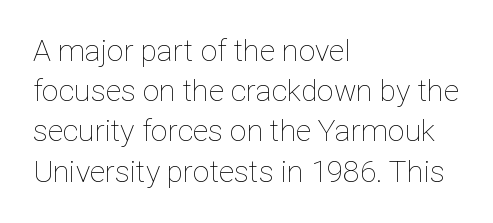
You could not count columns in this text — the font is proportionally spaced. Typeset ragged right — the left edge is the straight one. The weight would be labelled regular, book, light, or lighter still. Is there any slant? The stems are plumb. The line texture is even and compact thanks to regular tracking. The passage shown stacks its lines at a standard gap.
